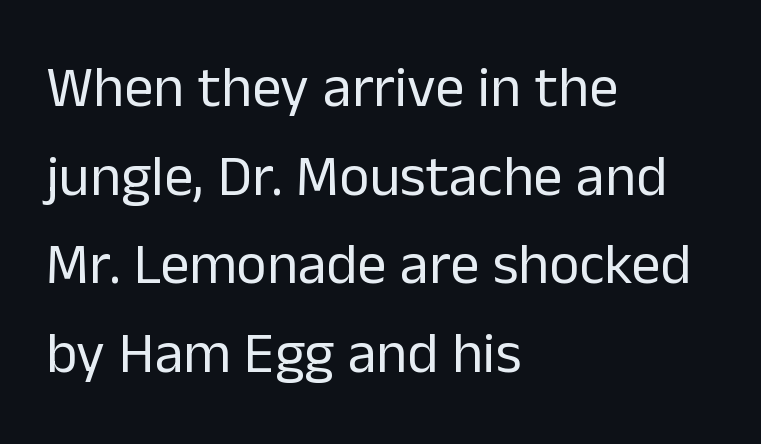
{"serif": "no", "italic": "no", "bold": "no", "weight": "regular", "width": "normal", "stroke_contrast": "low", "x_height": "medium", "monospaced": "no", "underline": "no", "align": "left", "line_spacing": "normal", "line_spacing_ratio": 1.53, "letter_spacing": "normal", "letter_spacing_em": 0.0, "glyph_px": 58}
